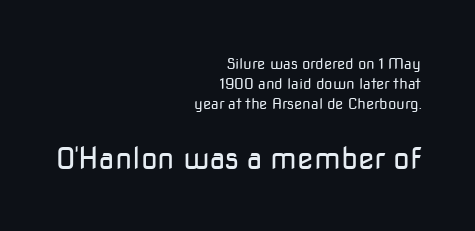
Q: Is the text bold? A: No.
Q: Is the text italic (slanted)? A: No, it is upright.
Q: Is the typeface a serif or a sans-serif typeface? A: Sans-serif.
Q: Is the text underlined? A: No.
Q: How is the paragraph aligned? A: Right-aligned.
Q: Is the spacing between letters normal or unusually wide? A: Normal.
Q: Is the spacing between lines tight, normal or loose? A: Normal.
Q: Which block of text is set in a larger size, the first (top) or the second (bottom)? A: The second (bottom) one.
Q: Width (condensed, normal, or wide)? A: Normal.
Q: Stroke contrast? A: Low.
Q: x-height? A: Medium.
Q: Monospaced? A: No.
